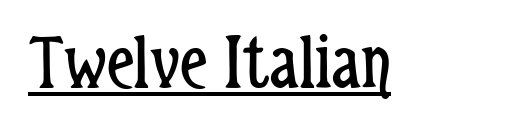
{"serif": "no", "italic": "no", "bold": "no", "weight": "regular", "width": "condensed", "stroke_contrast": "low", "x_height": "medium", "monospaced": "no", "underline": "yes", "letter_spacing": "normal", "letter_spacing_em": 0.0, "glyph_px": 79}
